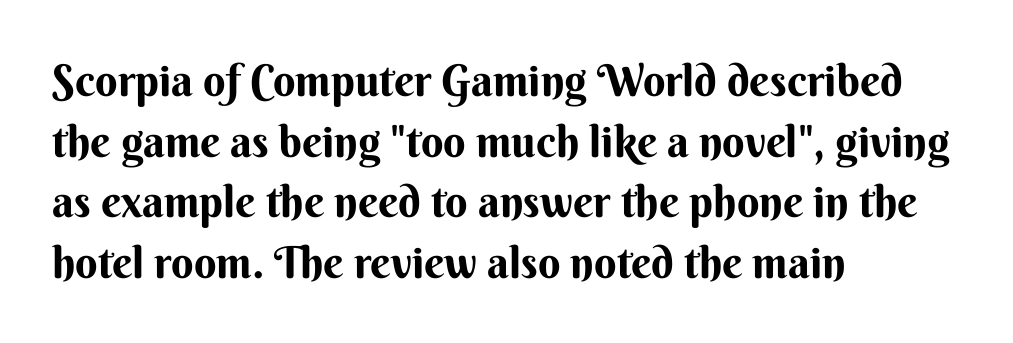
{"serif": "no", "italic": "no", "bold": "yes", "weight": "bold", "width": "normal", "stroke_contrast": "medium", "x_height": "small", "monospaced": "no", "underline": "no", "align": "left", "line_spacing": "normal", "line_spacing_ratio": 1.38, "letter_spacing": "normal", "letter_spacing_em": 0.0, "glyph_px": 44}
